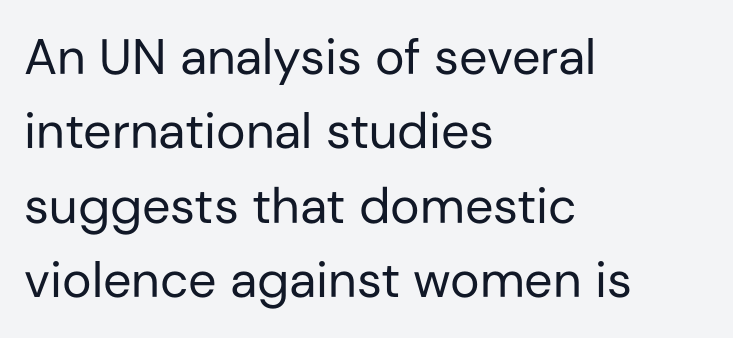
The image shows 50 px regular-weight sans-serif type, upright; set left-aligned, normal line spacing (1.49x), normal letter spacing, not underlined; low stroke contrast and a medium x-height.
